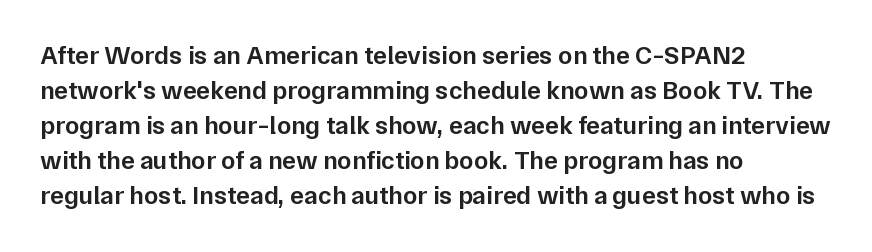
Q: Is the text bold? A: Semi-bold.
Q: Is the text italic (slanted)? A: No, it is upright.
Q: Is the text underlined? A: No.
Q: How is the paragraph aligned? A: Left-aligned.
Q: Is the spacing between letters normal or unusually wide? A: Normal.
Q: Is the spacing between lines tight, normal or loose? A: Normal.
